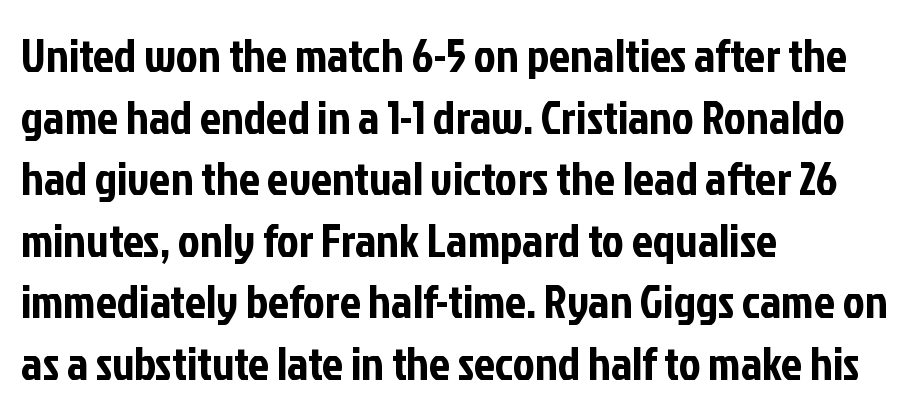
{"serif": "no", "italic": "no", "width": "condensed", "stroke_contrast": "low", "x_height": "medium", "monospaced": "no", "underline": "no", "align": "left", "line_spacing": "normal", "line_spacing_ratio": 1.31, "letter_spacing": "normal", "letter_spacing_em": 0.0, "glyph_px": 47}
